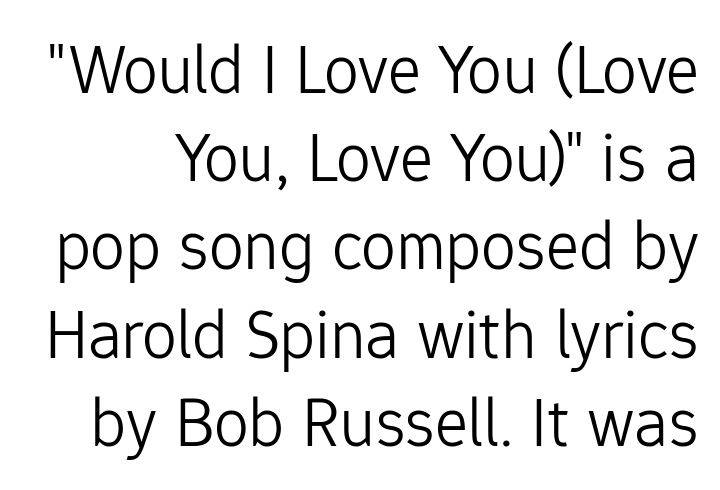
The image shows 70 px light sans-serif type, upright; set normal line spacing (1.26x), normal letter spacing, not underlined; low stroke contrast and a medium x-height.
